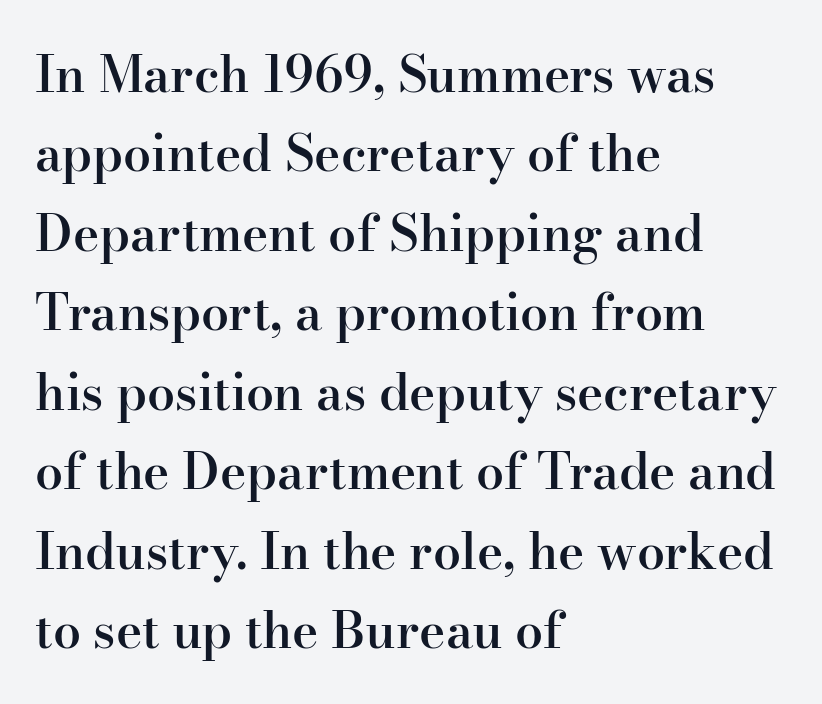
The image shows 50 px semibold serif type, upright; set left-aligned, normal line spacing (1.59x), normal letter spacing, not underlined; high stroke contrast and a small x-height.
